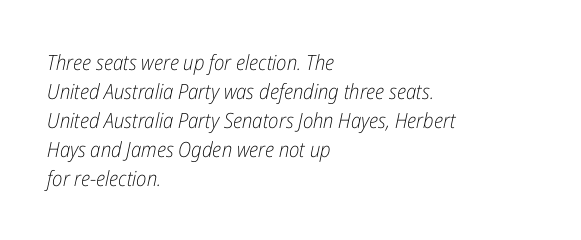
Q: Is the text bold? A: No.
Q: Is the text italic (slanted)? A: Yes, it leans right by about 12 degrees.
Q: Is the text underlined? A: No.
Q: How is the paragraph aligned? A: Left-aligned.
Q: Is the spacing between letters normal or unusually wide? A: Normal.
Q: Is the spacing between lines tight, normal or loose? A: Normal.
